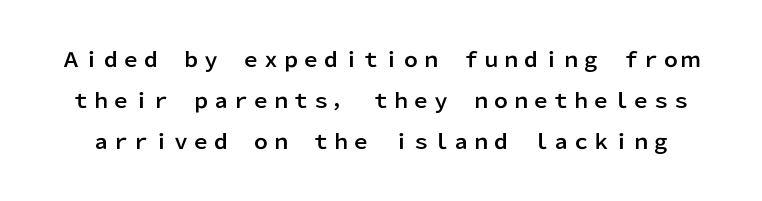
Rows of type keep a wide berth in the vertical direction. The string is rendered with underlining switched off. These lines were composed using upright roman letters. This rendering leaves character spacing at its baseline value.
